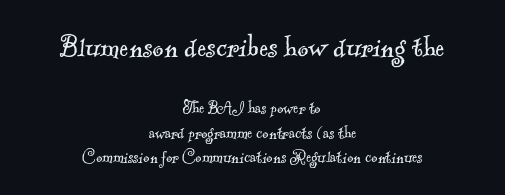
Q: Is the text bold? A: No.
Q: Is the typeface a serif or a sans-serif typeface? A: Serif.
Q: Is the text underlined? A: No.
Q: How is the paragraph aligned? A: Centered.
Q: Is the spacing between letters normal or unusually wide? A: Normal.
Q: Is the spacing between lines tight, normal or loose? A: Normal.
Q: Which block of text is set in a larger size, the first (top) or the second (bottom)? A: The first (top) one.
Q: Width (condensed, normal, or wide)? A: Normal.
Q: x-height? A: Small.
Q: Monospaced? A: No.
